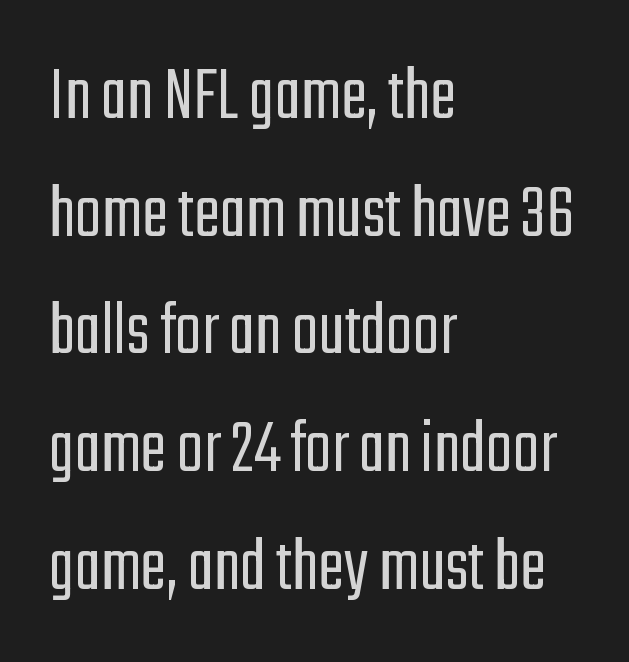
{"serif": "no", "italic": "no", "bold": "no", "weight": "light", "width": "condensed", "stroke_contrast": "low", "x_height": "medium", "monospaced": "no", "underline": "no", "align": "left", "line_spacing": "normal", "line_spacing_ratio": 1.49, "letter_spacing": "normal", "letter_spacing_em": 0.0, "glyph_px": 79}
